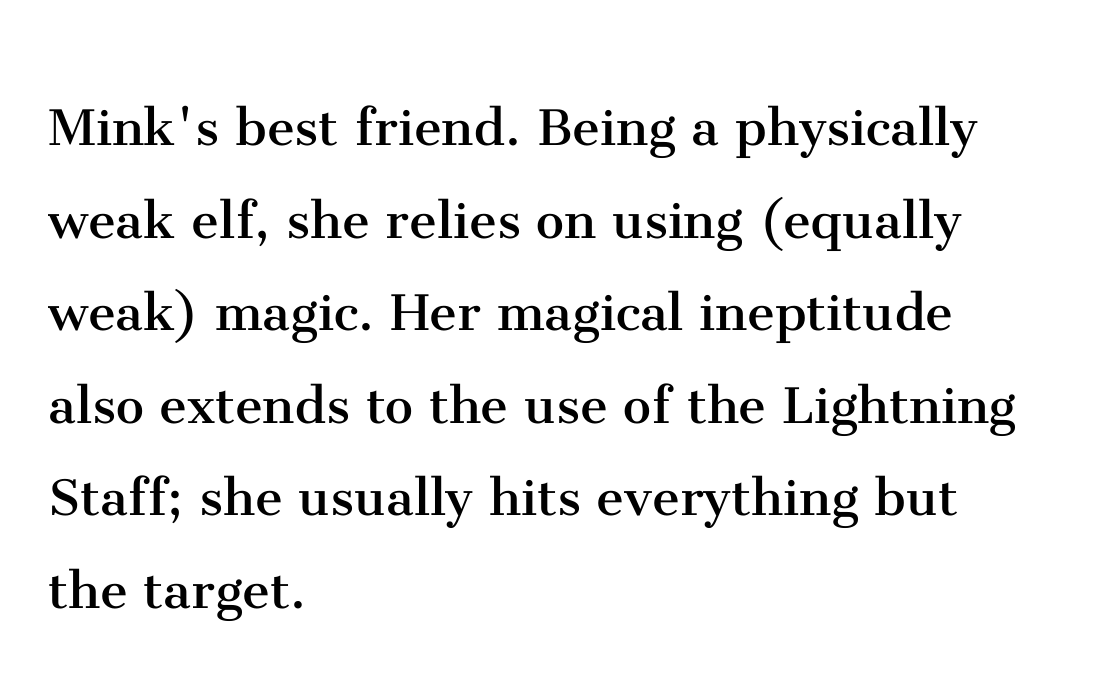
The image shows 63 px regular-weight serif type, upright; set left-aligned, normal line spacing (1.47x), normal letter spacing, not underlined; medium stroke contrast and a medium x-height.
